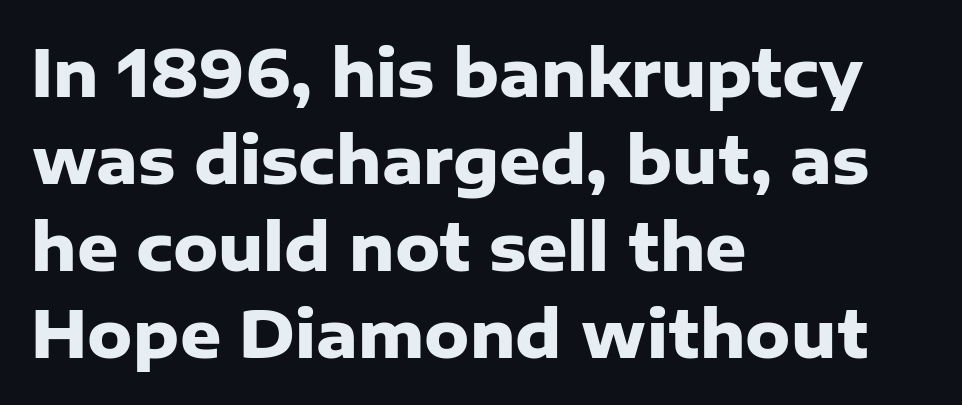
Clear beneath every line of the passage. Regarding serifs, this sample does without them. The font is running at its bold setting. Does the copy run flush right? No — it runs flush left. The passage shown is typed in a proportional face where columns would drift.
